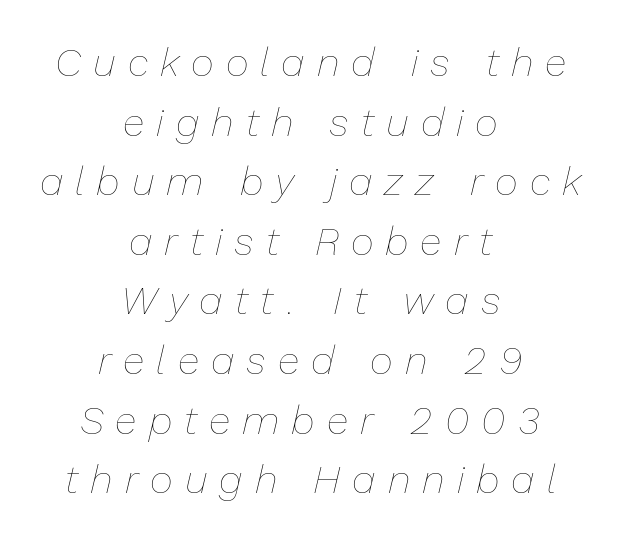
Note the varied advance widths — an 'i' is clearly narrower than an 'm'. Quick note: italic. The vertical gap from one line to the next is medium. What stands out about the letter spacing? Its width — letters are far apart.
